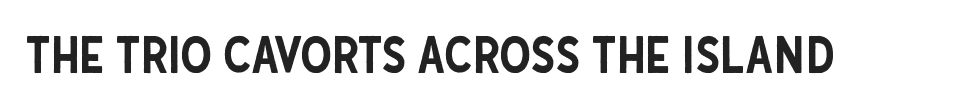
{"serif": "no", "italic": "no", "width": "condensed", "stroke_contrast": "low", "x_height": "large", "monospaced": "no", "underline": "no", "letter_spacing": "normal", "letter_spacing_em": 0.0, "glyph_px": 50}
